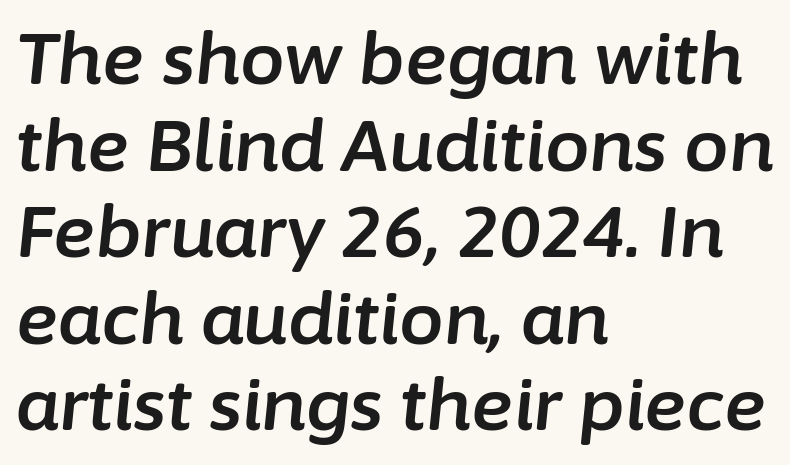
{"italic": "yes", "lean": "right", "slant_degrees": 6, "width": "normal", "stroke_contrast": "low", "x_height": "medium", "monospaced": "no", "underline": "no", "align": "left", "line_spacing_ratio": 1.22, "letter_spacing": "normal", "letter_spacing_em": 0.0, "glyph_px": 71}
